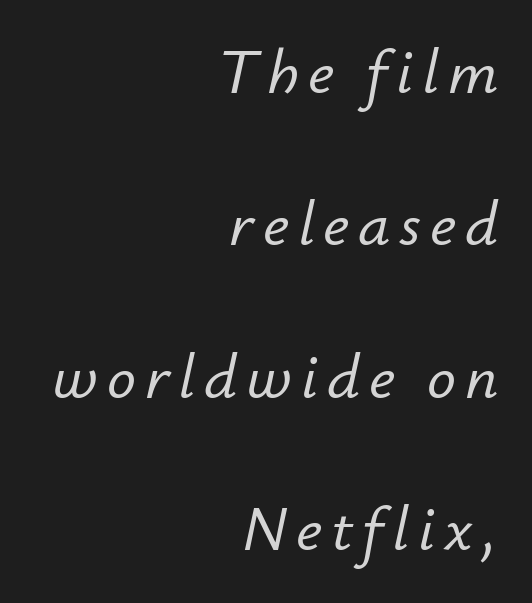
The compositor pushed each line to the right boundary. The letters advance in unequal steps, a hallmark of proportional type. Whoever set this chose breathing room over compactness in the vertical rhythm. Decoration check: the copy has no underline.
